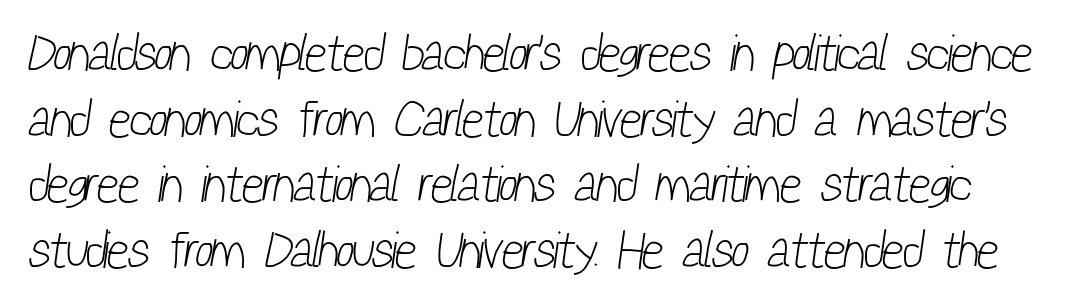
Stroke terminals: plain, sans-serif. Each letter keeps its own natural width here, so spacing adapts to shape. Honestly, the row spacing looks completely unremarkable. These lines keep a tight, regular rhythm from letter to letter.
